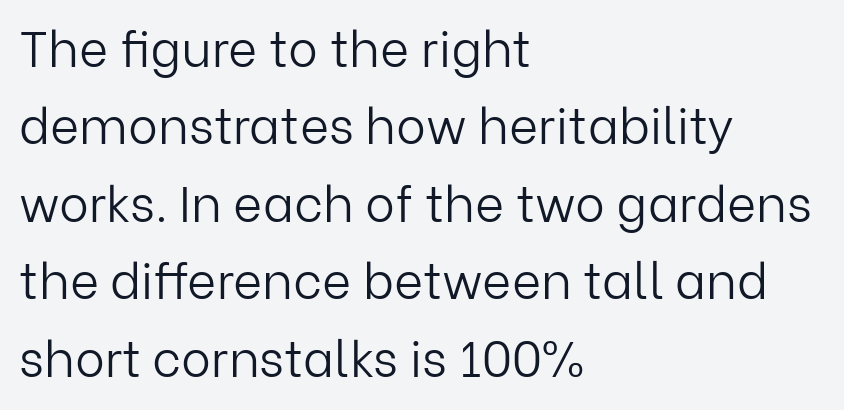
Which margin do the lines hug? The left one — the right edge is uneven. The passage shown has conventional tracking throughout. These lines are composed in type without serifs. Each stroke keeps to a modest, everyday thickness or less.
